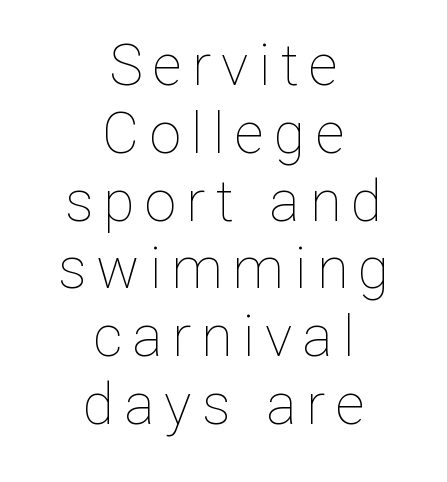
{"italic": "no", "bold": "no", "weight": "thin", "width": "normal", "stroke_contrast": "low", "x_height": "medium", "monospaced": "no", "underline": "no", "align": "center", "line_spacing_ratio": 1.19, "glyph_px": 57}
